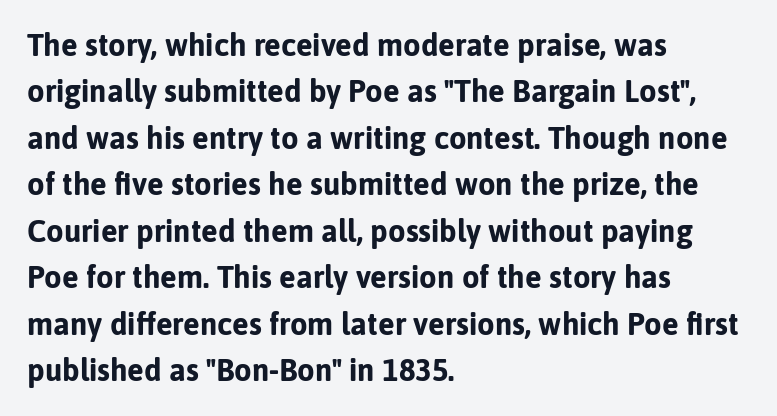
{"serif": "no", "italic": "no", "bold": "yes", "weight": "bold", "width": "normal", "stroke_contrast": "low", "x_height": "medium", "monospaced": "no", "underline": "no", "align": "left", "line_spacing": "normal", "line_spacing_ratio": 1.5, "letter_spacing": "normal", "letter_spacing_em": 0.0, "glyph_px": 31}
